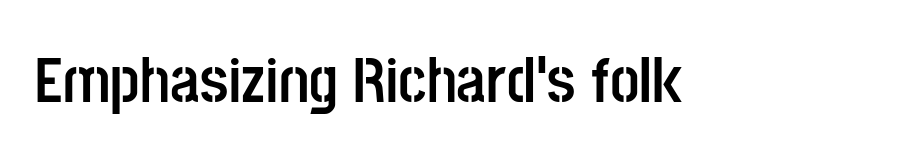
Q: Is the text bold? A: Yes.
Q: Is the text italic (slanted)? A: No, it is upright.
Q: Is the typeface a serif or a sans-serif typeface? A: Sans-serif.
Q: Is the text underlined? A: No.
Q: Is the spacing between letters normal or unusually wide? A: Normal.
Q: Width (condensed, normal, or wide)? A: Condensed.
Q: Stroke contrast? A: Low.
Q: x-height? A: Large.
Q: Monospaced? A: No.
